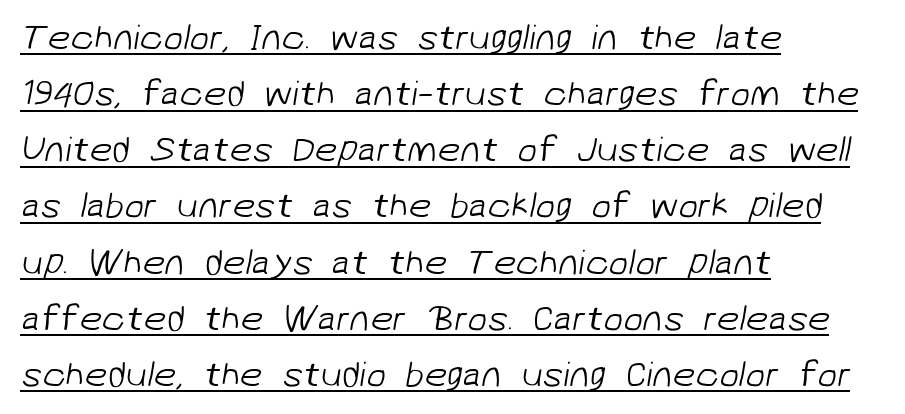
The image shows 36 px light sans-serif type; set left-aligned, normal line spacing (1.56x), normal letter spacing, underlined; low stroke contrast and a medium x-height.
